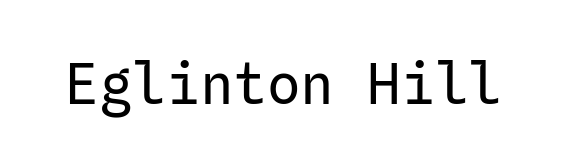
Classification — sans serif. Do the letters lean? They stand straight. Compared with a typical body face, this is equally light or lighter still. In terms of letterspacing, this is plain default setting.
